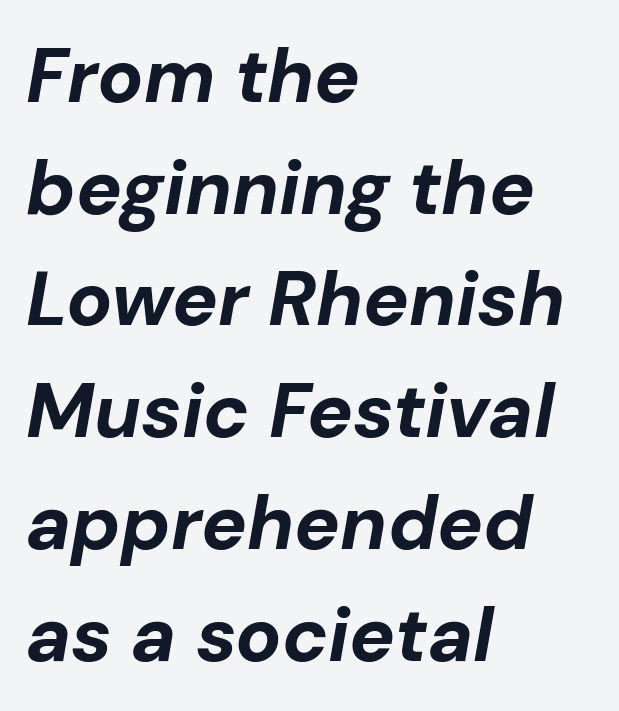
Q: Is the text bold? A: Yes.
Q: Is the text italic (slanted)? A: Yes, it leans right by about 10 degrees.
Q: Is the text underlined? A: No.
Q: How is the paragraph aligned? A: Left-aligned.
Q: Is the spacing between letters normal or unusually wide? A: Normal.
Q: Is the spacing between lines tight, normal or loose? A: Normal.
Q: Width (condensed, normal, or wide)? A: Normal.
Q: Stroke contrast? A: Low.
Q: x-height? A: Medium.
Q: Monospaced? A: No.
